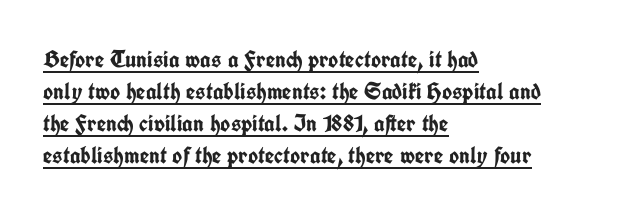
Q: Is the text bold? A: Yes.
Q: Is the text italic (slanted)? A: No, it is upright.
Q: Is the text underlined? A: Yes.
Q: How is the paragraph aligned? A: Left-aligned.
Q: Is the spacing between letters normal or unusually wide? A: Normal.
Q: Is the spacing between lines tight, normal or loose? A: Normal.
